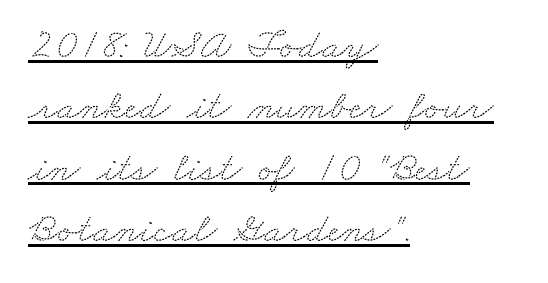
The image shows 42 px wide serif type; set left-aligned, normal line spacing (1.46x), normal letter spacing, underlined; medium stroke contrast and a small x-height.
